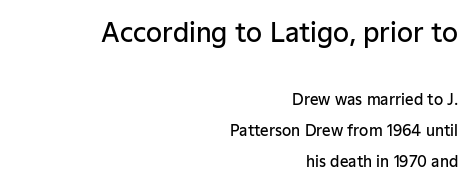
The image shows 26 px text type, upright; set right-aligned, loose line spacing (2.05x), normal letter spacing, not underlined; the first (top) block is 1.73x larger.
